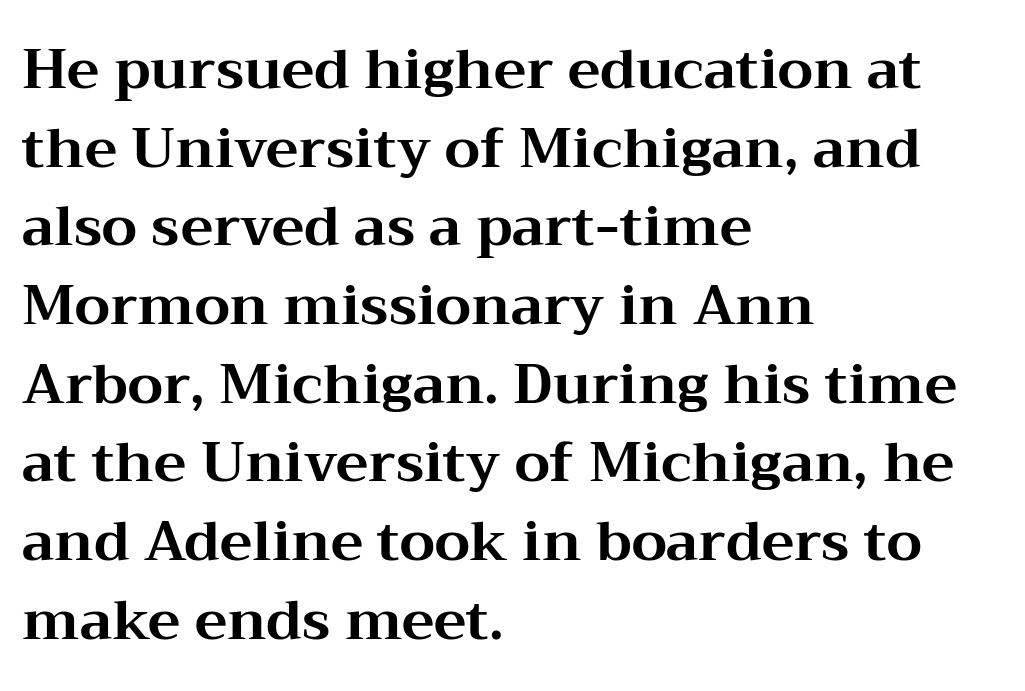
The image shows 55 px bold, wide serif type, upright; set left-aligned, normal line spacing (1.43x), normal letter spacing, not underlined; medium stroke contrast and a medium x-height.
